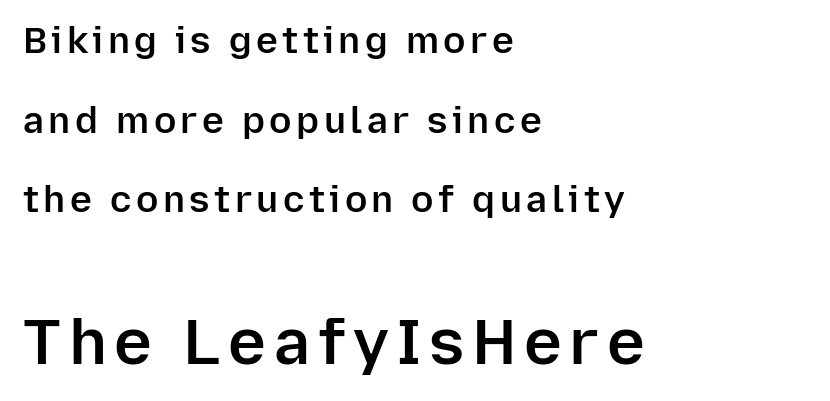
Q: Is the text bold? A: Semi-bold.
Q: Is the text italic (slanted)? A: No, it is upright.
Q: Is the typeface a serif or a sans-serif typeface? A: Sans-serif.
Q: Is the text underlined? A: No.
Q: How is the paragraph aligned? A: Left-aligned.
Q: Is the spacing between lines tight, normal or loose? A: Loose.
Q: Which block of text is set in a larger size, the first (top) or the second (bottom)? A: The second (bottom) one.
Q: Width (condensed, normal, or wide)? A: Normal.
Q: Stroke contrast? A: Low.
Q: x-height? A: Medium.
Q: Monospaced? A: No.
